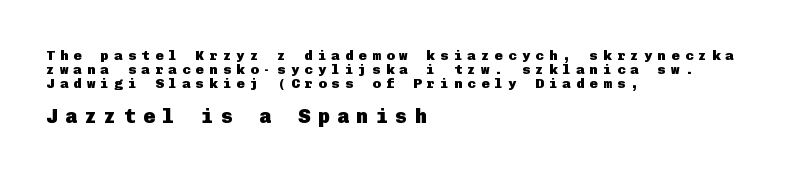
{"italic": "no", "bold": "yes", "underline": "no", "align": "left", "line_spacing": "tight", "line_spacing_ratio": 1.0, "letter_spacing": "wide", "letter_spacing_em": 0.37, "larger_block": "second", "size_ratio": 1.43, "glyph_px": 20}
